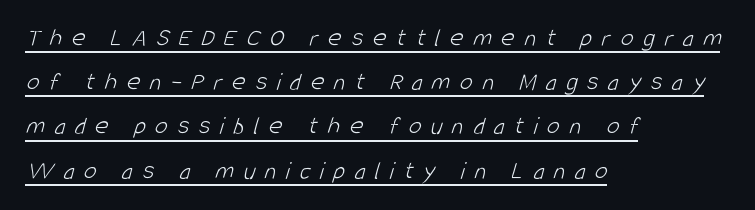
Quick note: underline on. The paragraph shown leans on its left margin. Regular leading. Nothing heavy about these letters — not bold at all.
